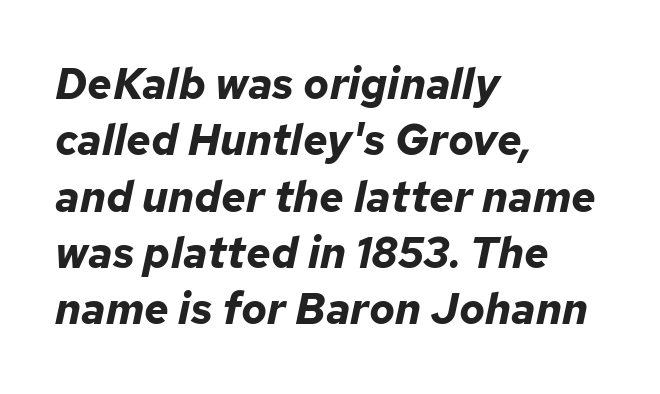
{"italic": "yes", "lean": "right", "slant_degrees": 12, "bold": "yes", "weight": "bold", "width": "normal", "stroke_contrast": "low", "x_height": "medium", "monospaced": "no", "underline": "no", "align": "left", "line_spacing": "normal", "line_spacing_ratio": 1.31, "letter_spacing": "normal", "letter_spacing_em": 0.0, "glyph_px": 43}
